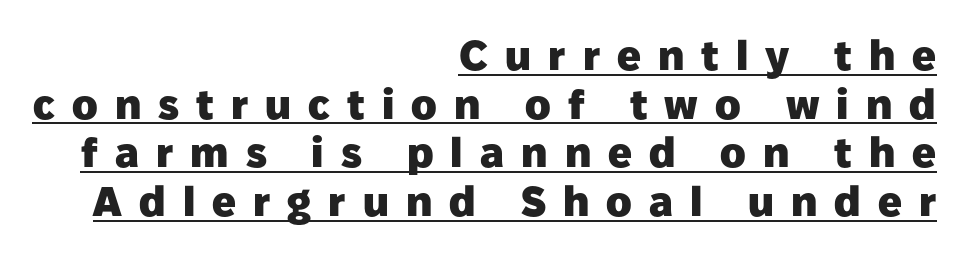
Does a line run under the words? Yes, clearly. There is plenty of visible air inserted between adjacent glyphs. Vertical strokes here are truly vertical. All the whitespace from short lines collects on the left. Unlike a traditional serif, this face leaves its strokes unadorned. Think of a printed novel: that variable character pitch is what you see here.
